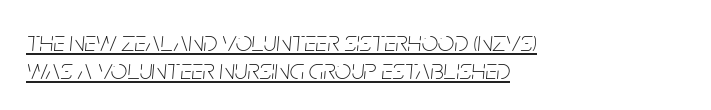
Q: Is the text bold? A: No.
Q: Is the text italic (slanted)? A: Yes, it leans right by about 5 degrees.
Q: Is the text underlined? A: Yes.
Q: How is the paragraph aligned? A: Left-aligned.
Q: Is the spacing between letters normal or unusually wide? A: Normal.
Q: Is the spacing between lines tight, normal or loose? A: Tight.
Q: Width (condensed, normal, or wide)? A: Condensed.
Q: Stroke contrast? A: Low.
Q: x-height? A: Large.
Q: Monospaced? A: No.
